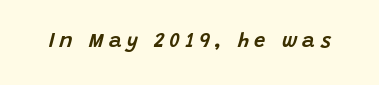
Q: Is the text italic (slanted)? A: Yes, it leans right by about 15 degrees.
Q: Is the text underlined? A: No.
Q: Is the spacing between letters normal or unusually wide? A: Unusually wide.
